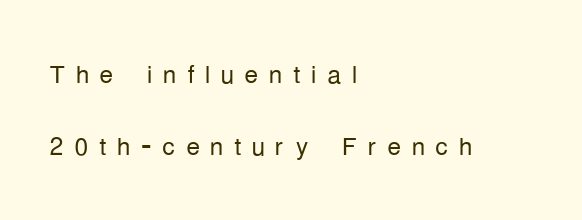
On a weight scale, this lands at 450 or below. You could not count columns in this text — the font is proportionally spaced. These lines have a slow, spaced-out rhythm from letter to letter. Is there any slant? The stems are plumb.
